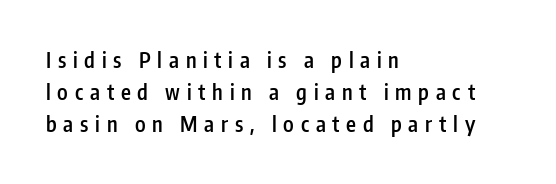
Q: Is the text bold? A: Semi-bold.
Q: Is the text italic (slanted)? A: No, it is upright.
Q: Is the text underlined? A: No.
Q: How is the paragraph aligned? A: Left-aligned.
Q: Is the spacing between letters normal or unusually wide? A: Unusually wide.
Q: Is the spacing between lines tight, normal or loose? A: Normal.
